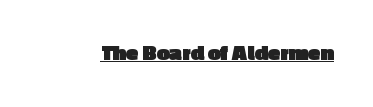
The image shows 23 px bold type, upright; set normal letter spacing, underlined.
